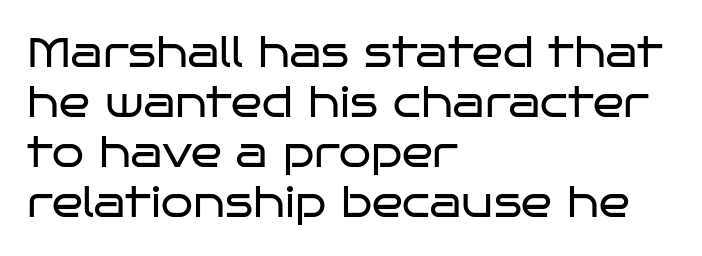
Q: Is the text bold? A: No.
Q: Is the text italic (slanted)? A: No, it is upright.
Q: Is the typeface a serif or a sans-serif typeface? A: Sans-serif.
Q: Is the text underlined? A: No.
Q: How is the paragraph aligned? A: Left-aligned.
Q: Is the spacing between letters normal or unusually wide? A: Normal.
Q: Width (condensed, normal, or wide)? A: Wide.
Q: Stroke contrast? A: Low.
Q: x-height? A: Large.
Q: Monospaced? A: No.
